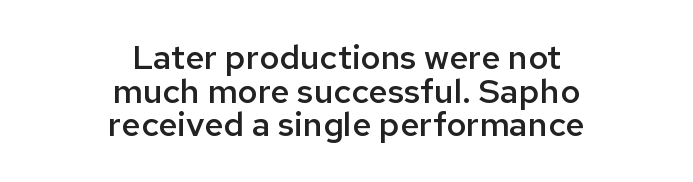
{"serif": "no", "italic": "no", "bold": "semi", "weight": "semibold", "width": "normal", "stroke_contrast": "low", "x_height": "medium", "monospaced": "no", "underline": "no", "align": "center", "line_spacing": "tight", "line_spacing_ratio": 0.99, "letter_spacing": "normal", "letter_spacing_em": 0.0, "glyph_px": 34}
